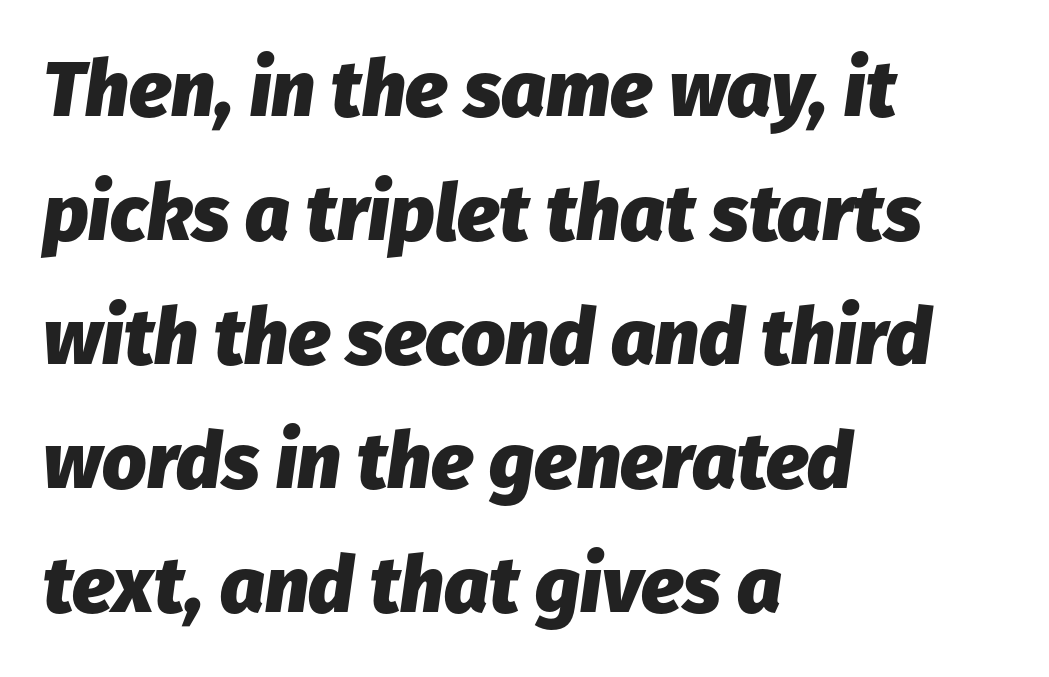
The passage shown is typed in a proportional face where columns would drift. This sample uses an oblique cut, with every glyph tilted off the vertical. Honestly, the row spacing looks completely unremarkable. The rendering uses a bold face; every stroke is thick and dark.
